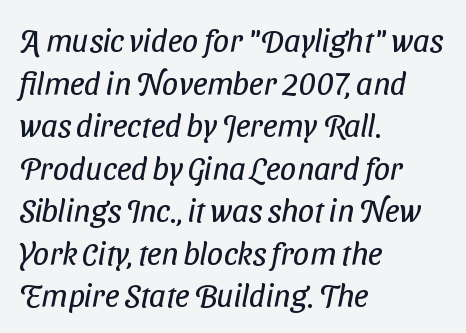
{"serif": "no", "bold": "no", "weight": "regular", "width": "condensed", "stroke_contrast": "low", "x_height": "medium", "monospaced": "no", "underline": "no", "align": "left", "line_spacing": "normal", "line_spacing_ratio": 1.33, "letter_spacing": "normal", "letter_spacing_em": 0.0, "glyph_px": 32}
